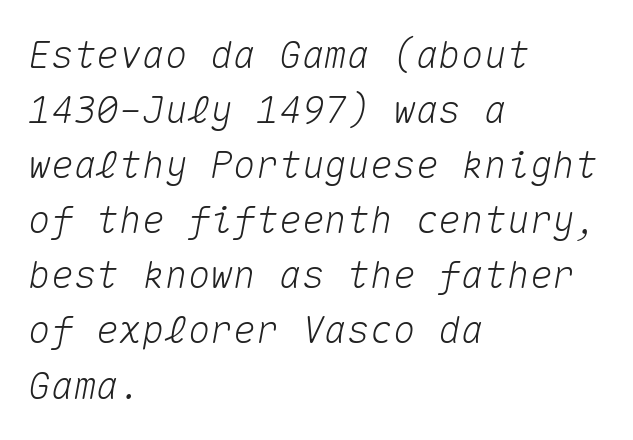
{"italic": "yes", "lean": "right", "slant_degrees": 10, "width": "normal", "stroke_contrast": "medium", "x_height": "medium", "monospaced": "yes", "underline": "no", "align": "left", "line_spacing": "normal", "line_spacing_ratio": 1.45, "letter_spacing": "normal", "letter_spacing_em": 0.0, "glyph_px": 38}
